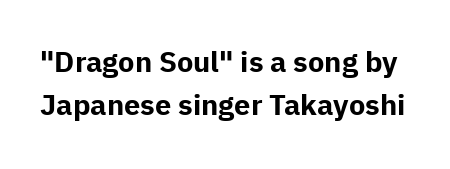
A sans-serif font was chosen for this passage. Thick stems and heavy bowls — unmistakably bold. Has an underline been added? It has not. Is this a fixed-width face? No — the glyphs have proportional, varying widths. This is the regular roman posture of the typeface. Look at the tracking — it's just the regular setting, nothing added.
